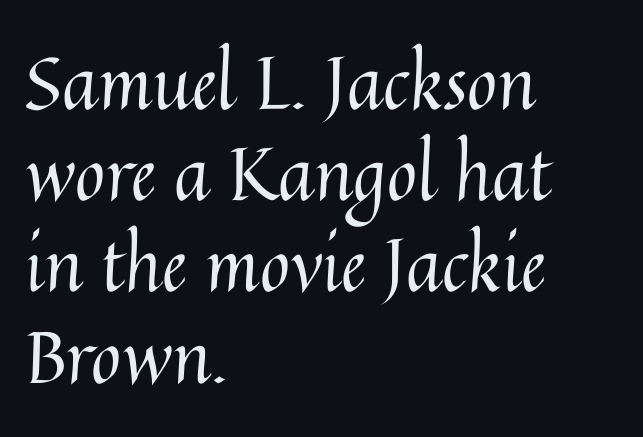
The image shows 73 px regular-weight type; set left-aligned, normal line spacing (1.25x), normal letter spacing, not underlined; medium stroke contrast and a medium x-height.
